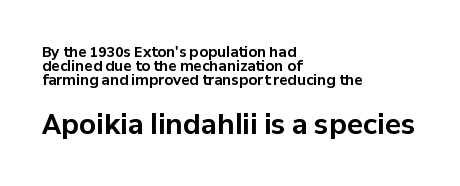
The image shows 27 px bold type, upright; set left-aligned, tight line spacing (1.01x), normal letter spacing, not underlined; the second (bottom) block is 1.93x larger.
